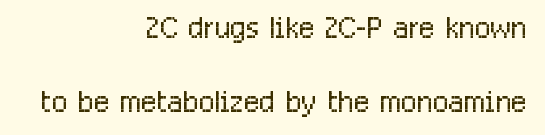
The image shows 42 px light, condensed sans-serif type, upright; set right-aligned, line spacing 1.76x, normal letter spacing, not underlined; low stroke contrast and a medium x-height.
